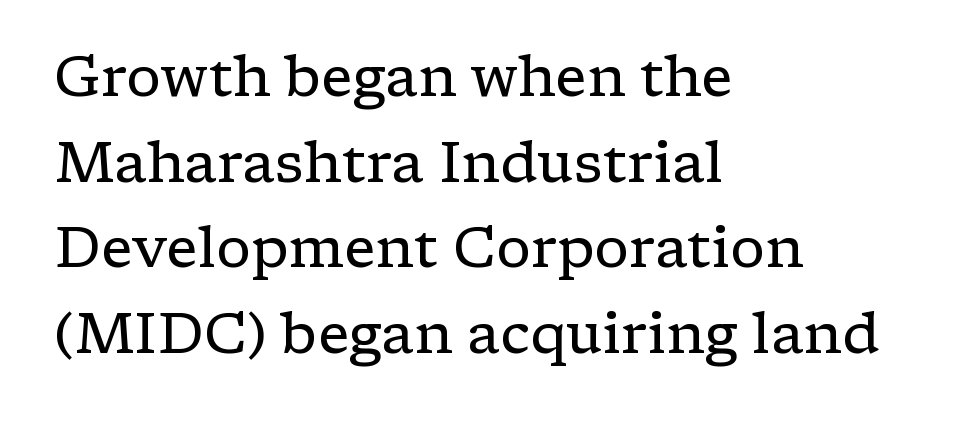
{"serif": "yes", "italic": "no", "bold": "no", "weight": "regular", "width": "wide", "stroke_contrast": "low", "x_height": "medium", "monospaced": "no", "underline": "no", "align": "left", "line_spacing": "normal", "line_spacing_ratio": 1.53, "letter_spacing": "normal", "letter_spacing_em": 0.0, "glyph_px": 56}
